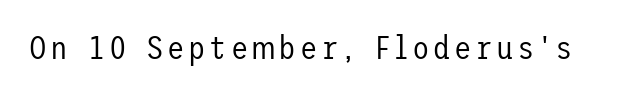
{"serif": "no", "italic": "no", "bold": "no", "weight": "regular", "width": "normal", "stroke_contrast": "low", "x_height": "medium", "underline": "no", "glyph_px": 32}
